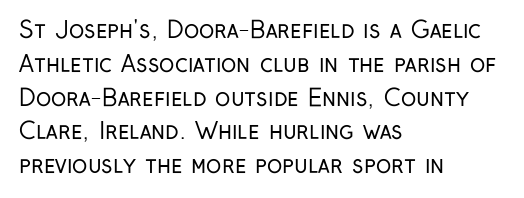
{"italic": "no", "bold": "no", "underline": "no", "align": "left", "line_spacing": "normal", "line_spacing_ratio": 1.47, "letter_spacing": "normal", "letter_spacing_em": 0.0, "glyph_px": 23}
